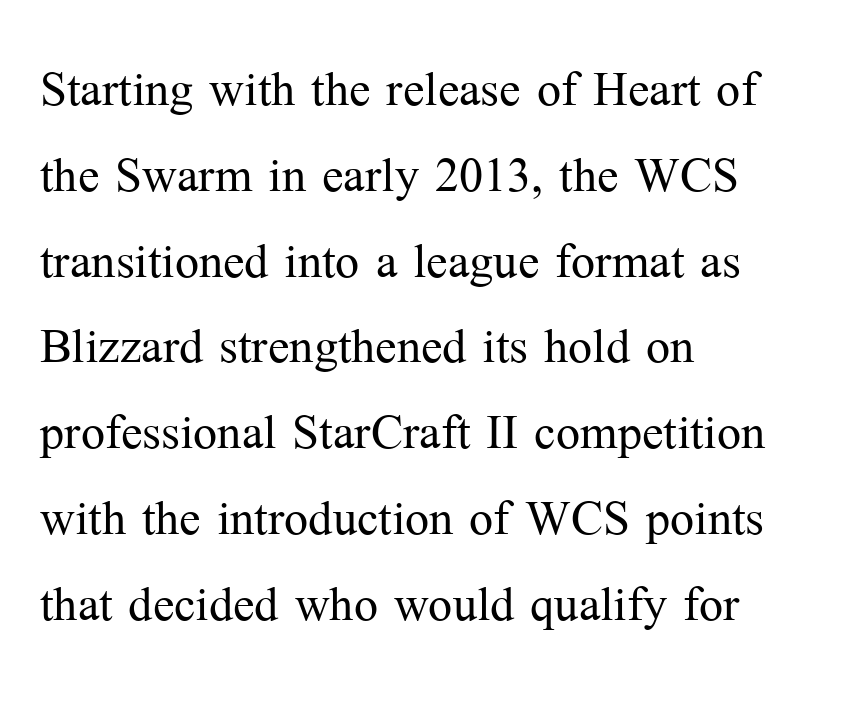
Q: Is the text bold? A: No.
Q: Is the text italic (slanted)? A: No, it is upright.
Q: Is the typeface a serif or a sans-serif typeface? A: Serif.
Q: Is the text underlined? A: No.
Q: How is the paragraph aligned? A: Left-aligned.
Q: Is the spacing between letters normal or unusually wide? A: Normal.
Q: Is the spacing between lines tight, normal or loose? A: Normal.
Q: Width (condensed, normal, or wide)? A: Normal.
Q: Stroke contrast? A: Medium.
Q: x-height? A: Medium.
Q: Monospaced? A: No.
